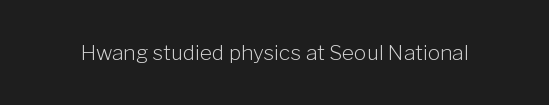
The passage shown is not underscored anywhere. The font's upright variant was chosen for this text. Stems here are at most as thick as an everyday book face. Observe the ordinary spacing: letters are neighbours, not strangers.
